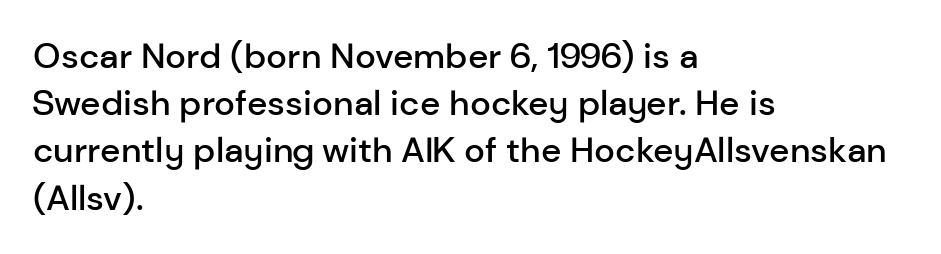
A typesetter would call this leading conventional body-copy spacing. Typeset ragged right — the left edge is the straight one. Examine the stroke ends and you'll find no serifs. The area under the type is left untouched. The letterforms sit shoulder to shoulder at normal distance.
